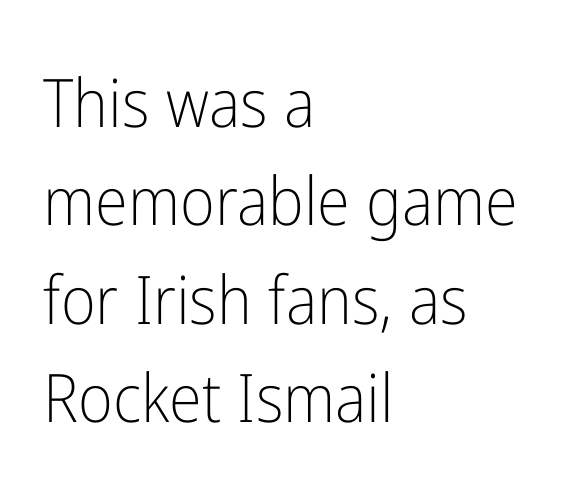
{"serif": "no", "italic": "no", "bold": "no", "weight": "light", "width": "condensed", "stroke_contrast": "low", "x_height": "medium", "monospaced": "no", "underline": "no", "align": "left", "line_spacing": "normal", "line_spacing_ratio": 1.47, "letter_spacing": "normal", "letter_spacing_em": 0.0, "glyph_px": 67}
